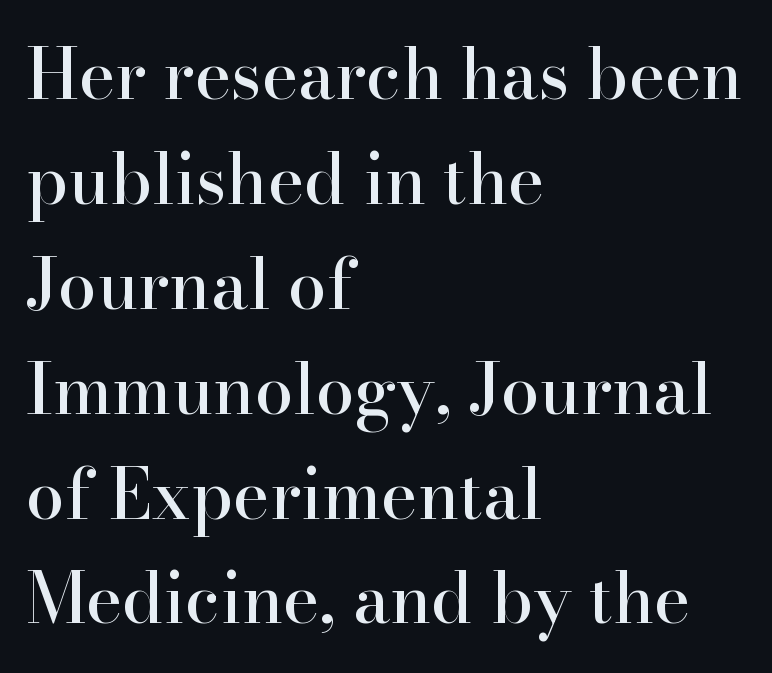
The image shows 69 px serif type, upright; set left-aligned, normal line spacing (1.52x), normal letter spacing, not underlined; high stroke contrast and a small x-height.
